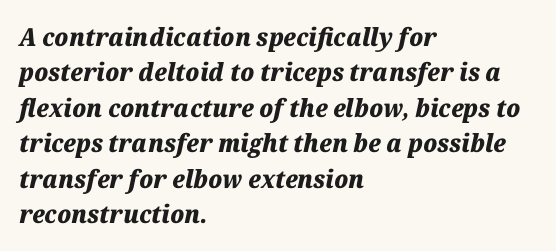
Q: Is the text bold? A: Yes.
Q: Is the text italic (slanted)? A: Yes, it leans right by about 12 degrees.
Q: Is the text underlined? A: No.
Q: How is the paragraph aligned? A: Left-aligned.
Q: Is the spacing between letters normal or unusually wide? A: Normal.
Q: Is the spacing between lines tight, normal or loose? A: Normal.
